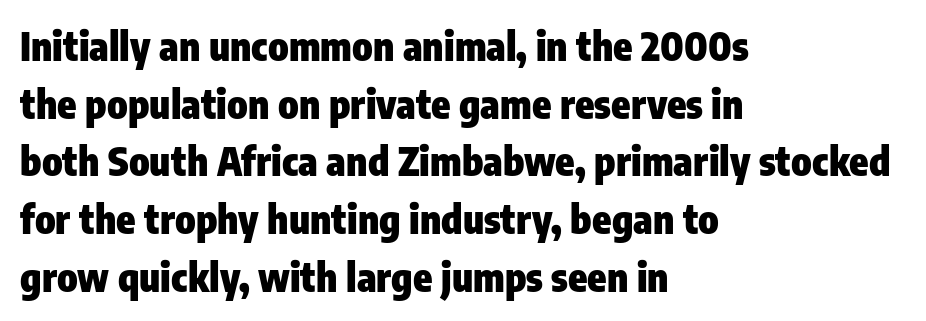
{"serif": "no", "italic": "no", "bold": "yes", "weight": "heavy", "width": "condensed", "stroke_contrast": "low", "x_height": "medium", "monospaced": "no", "underline": "no", "align": "left", "line_spacing": "normal", "line_spacing_ratio": 1.48, "letter_spacing": "normal", "letter_spacing_em": 0.0, "glyph_px": 39}
